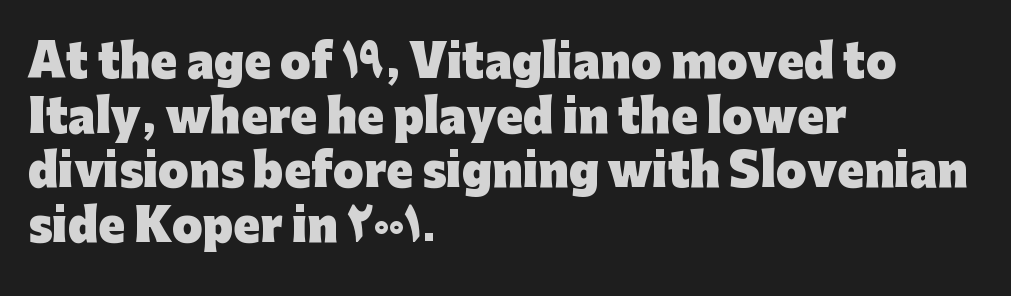
{"serif": "no", "italic": "no", "bold": "yes", "weight": "heavy", "width": "normal", "stroke_contrast": "low", "x_height": "medium", "monospaced": "no", "underline": "no", "align": "left", "line_spacing_ratio": 1.24, "letter_spacing": "normal", "letter_spacing_em": 0.0, "glyph_px": 44}
